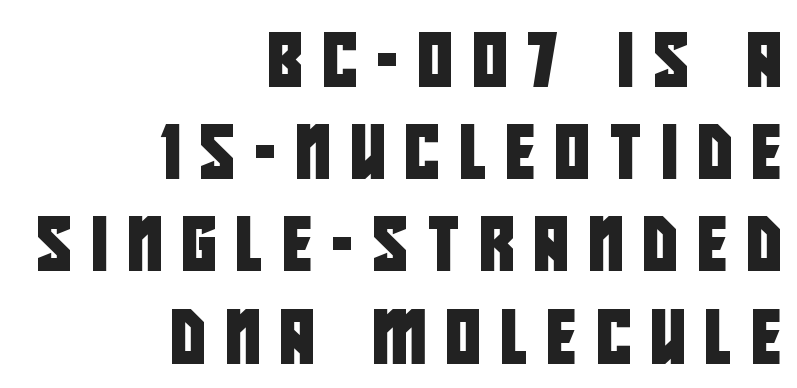
A flush-right, rag-left setting is used for this passage. Each letter keeps its own natural width here, so spacing adapts to shape. Check the space under the baseline: it is left empty. Someone cranked the tracking dial way up on this one. This rendering employs a face without finishing strokes, i.e., a sans-serif.
